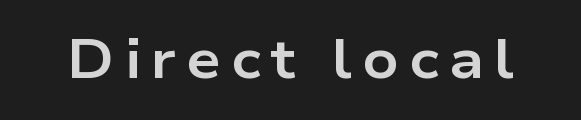
Q: Is the text bold? A: Yes.
Q: Is the text italic (slanted)? A: No, it is upright.
Q: Is the typeface a serif or a sans-serif typeface? A: Sans-serif.
Q: Is the text underlined? A: No.
Q: Width (condensed, normal, or wide)? A: Wide.
Q: Stroke contrast? A: Low.
Q: x-height? A: Medium.
Q: Monospaced? A: No.
